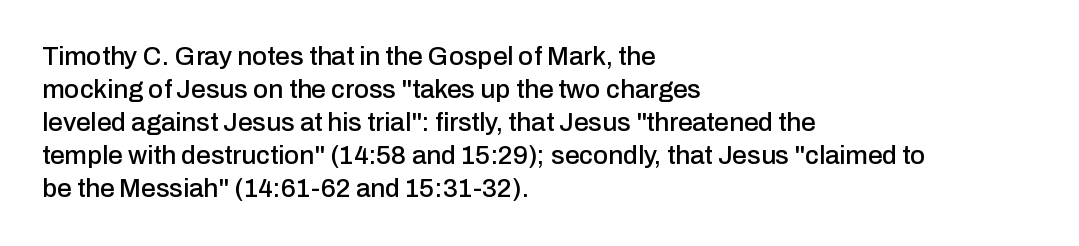
The foot of each line stays bare and open. Leading matches the norm, producing a regular column. The paragraph shown leans on its left margin. The gaps between neighbouring characters are ordinary and unremarkable. Italic? Not at all — the glyphs are vertical.
